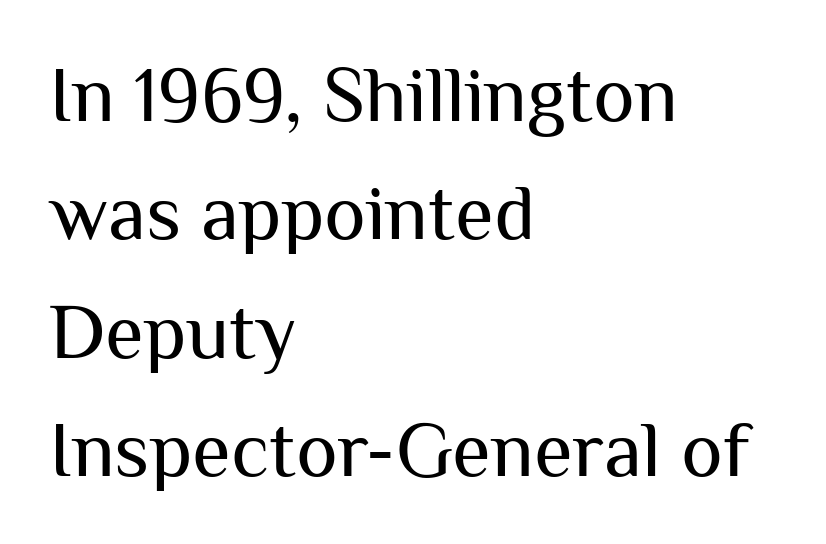
{"serif": "no", "italic": "no", "bold": "no", "weight": "regular", "width": "normal", "stroke_contrast": "medium", "x_height": "medium", "monospaced": "no", "underline": "no", "align": "left", "line_spacing": "normal", "line_spacing_ratio": 1.5, "letter_spacing": "normal", "letter_spacing_em": 0.0, "glyph_px": 79}
